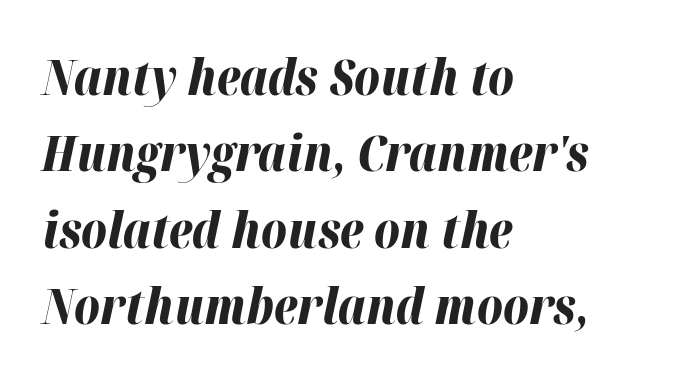
The image shows 49 px bold type, italic (leaning right); set left-aligned, normal line spacing (1.56x), normal letter spacing, not underlined; high stroke contrast and a medium x-height.
